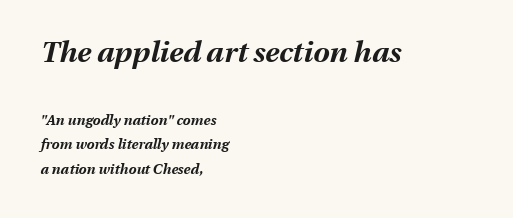
{"italic": "yes", "lean": "right", "slant_degrees": 13, "bold": "yes", "weight": "bold", "width": "normal", "stroke_contrast": "medium", "x_height": "medium", "monospaced": "no", "underline": "no", "align": "left", "line_spacing_ratio": 1.75, "letter_spacing": "normal", "letter_spacing_em": 0.0, "larger_block": "first", "size_ratio": 2.07, "glyph_px": 29}
